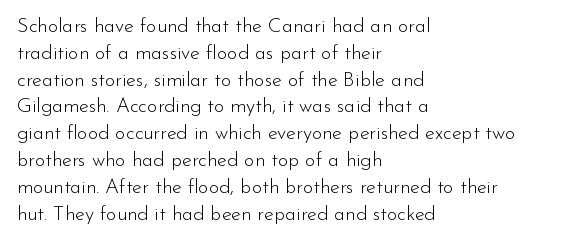
Unlike italic type, these characters show no tilt at all. Honestly, there is no underline to notice here at all. The ragged edge is on the right, which tells us the setting is flush left. Tracking here is standard; glyphs follow each other at the usual distance.
